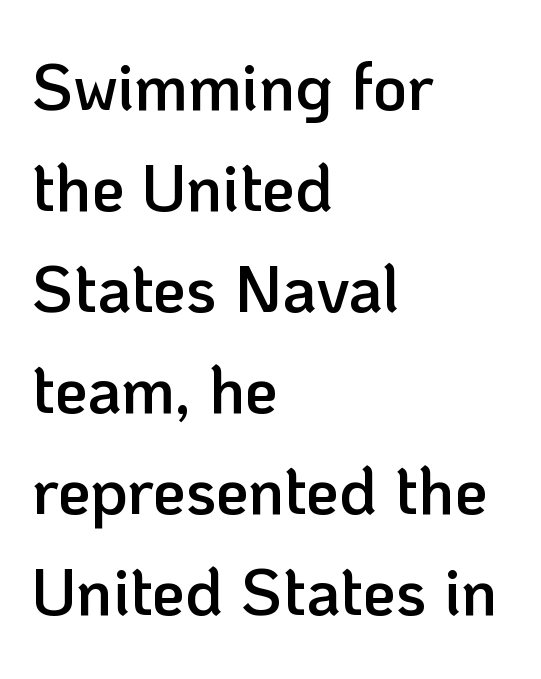
Q: Is the text bold? A: Semi-bold.
Q: Is the text italic (slanted)? A: No, it is upright.
Q: Is the typeface a serif or a sans-serif typeface? A: Sans-serif.
Q: Is the text underlined? A: No.
Q: How is the paragraph aligned? A: Left-aligned.
Q: Is the spacing between letters normal or unusually wide? A: Normal.
Q: Is the spacing between lines tight, normal or loose? A: Normal.
Q: Width (condensed, normal, or wide)? A: Normal.
Q: Stroke contrast? A: Low.
Q: x-height? A: Medium.
Q: Monospaced? A: No.
